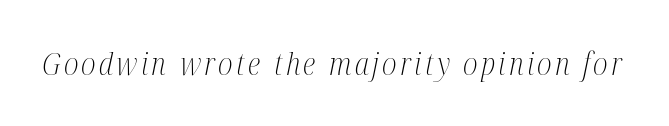
The image shows 30 px light, condensed serif type, italic (leaning right); set not underlined; medium stroke contrast and a medium x-height.
